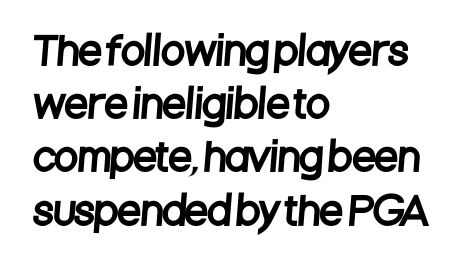
Q: Is the typeface a serif or a sans-serif typeface? A: Sans-serif.
Q: Is the text underlined? A: No.
Q: How is the paragraph aligned? A: Left-aligned.
Q: Is the spacing between letters normal or unusually wide? A: Normal.
Q: Is the spacing between lines tight, normal or loose? A: Normal.
Q: Width (condensed, normal, or wide)? A: Condensed.
Q: Stroke contrast? A: Low.
Q: x-height? A: Large.
Q: Monospaced? A: No.
